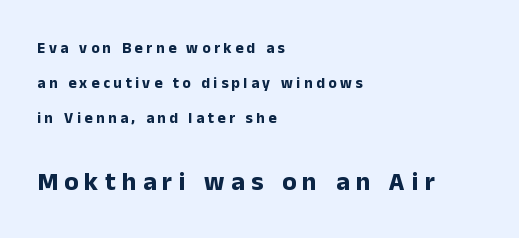
You get the small type first, then a jump to larger type. Characters follow at a spacing far wider than the type designer built in. Underline: absent. One glance says open: line gaps are wider than usual. Strong, thick strokes mark this as bold type.
